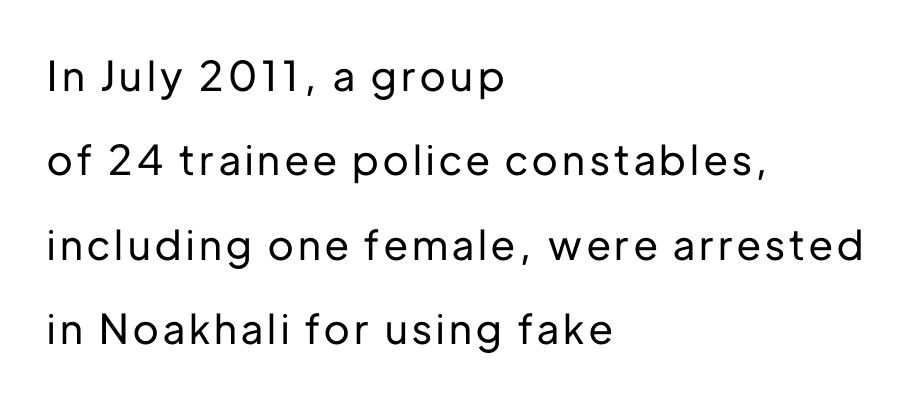
The image shows 41 px sans-serif type, upright; set left-aligned, loose line spacing (2.06x), not underlined; low stroke contrast and a medium x-height.
